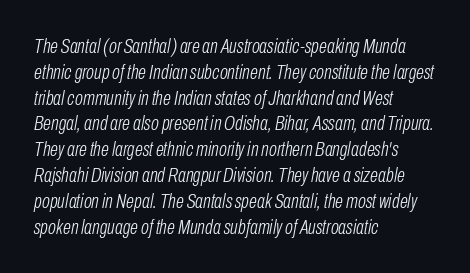
{"italic": "yes", "lean": "right", "slant_degrees": 10, "bold": "no", "underline": "no", "align": "left", "line_spacing_ratio": 1.23, "letter_spacing": "normal", "letter_spacing_em": 0.0, "glyph_px": 21}
